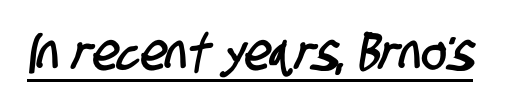
The image shows 52 px condensed sans-serif type; set normal letter spacing, underlined; low stroke contrast and a large x-height.
